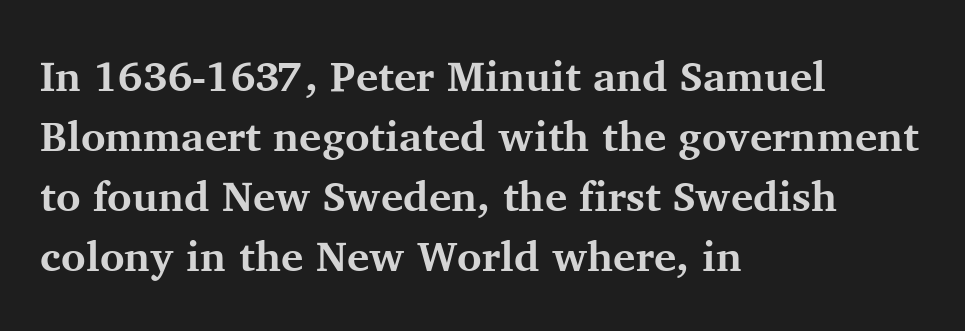
The image shows 42 px bold serif type, upright; set left-aligned, normal line spacing (1.43x), normal letter spacing, not underlined; medium stroke contrast and a medium x-height.
